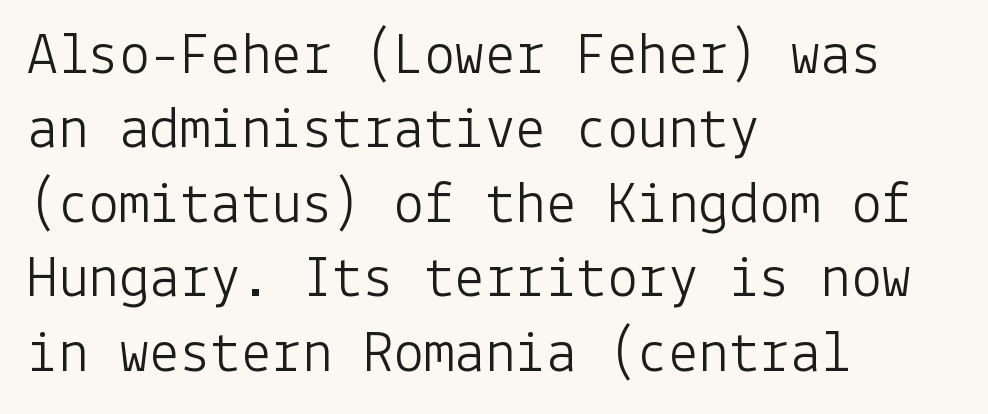
The image shows 61 px light sans-serif type, upright; set left-aligned, line spacing 1.22x, normal letter spacing, not underlined; low stroke contrast and a medium x-height.
